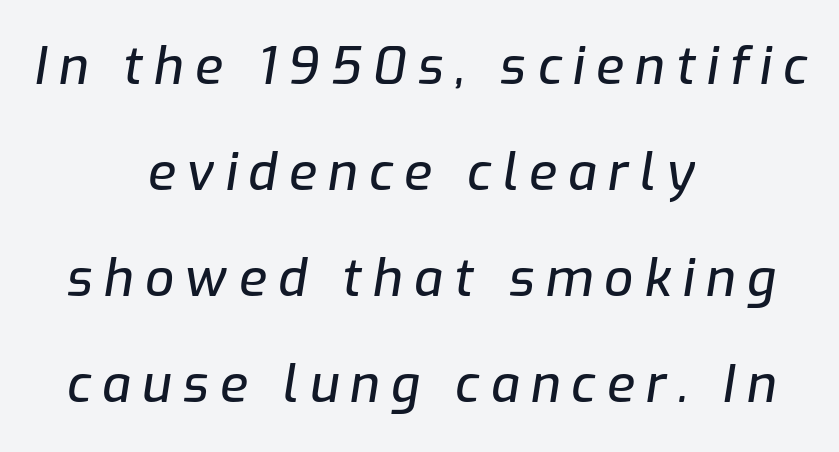
{"italic": "yes", "lean": "right", "slant_degrees": 9, "width": "normal", "stroke_contrast": "low", "x_height": "medium", "monospaced": "no", "underline": "no", "align": "center", "line_spacing": "loose", "line_spacing_ratio": 2.08, "letter_spacing": "wide", "letter_spacing_em": 0.22, "glyph_px": 51}
